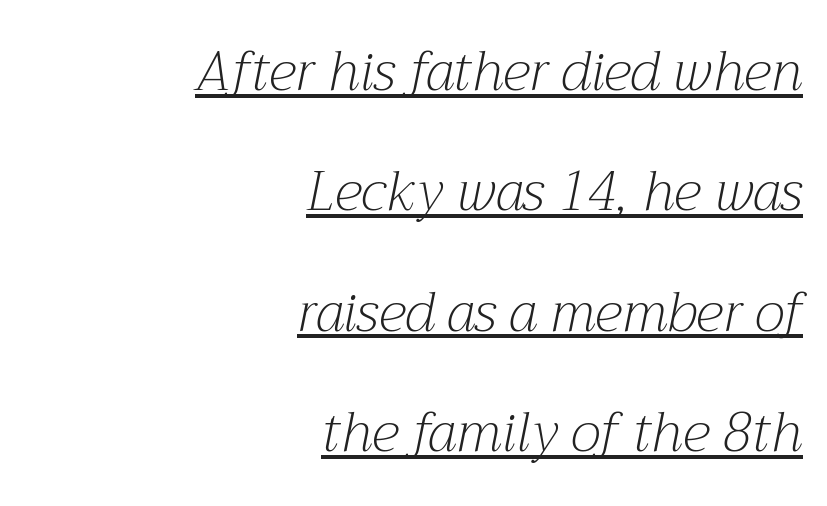
The image shows 54 px light serif type, italic (leaning right); set right-aligned, loose line spacing (2.23x), normal letter spacing, underlined; medium stroke contrast and a medium x-height.
